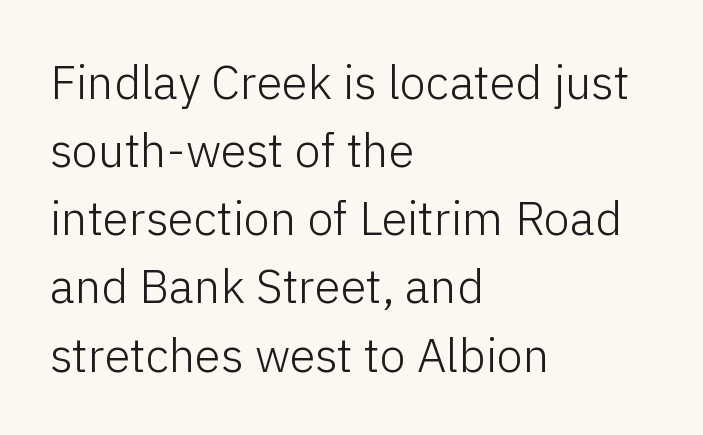
Q: Is the text bold? A: No.
Q: Is the text italic (slanted)? A: No, it is upright.
Q: Is the typeface a serif or a sans-serif typeface? A: Sans-serif.
Q: Is the text underlined? A: No.
Q: How is the paragraph aligned? A: Left-aligned.
Q: Is the spacing between letters normal or unusually wide? A: Normal.
Q: Is the spacing between lines tight, normal or loose? A: Normal.
Q: Width (condensed, normal, or wide)? A: Normal.
Q: Stroke contrast? A: Low.
Q: x-height? A: Medium.
Q: Monospaced? A: No.
